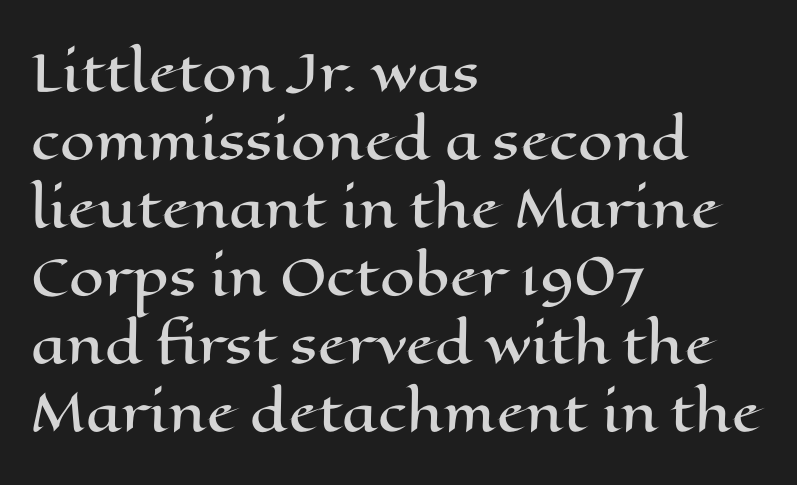
Q: Is the text italic (slanted)? A: No, it is upright.
Q: Is the text underlined? A: No.
Q: How is the paragraph aligned? A: Left-aligned.
Q: Is the spacing between letters normal or unusually wide? A: Normal.
Q: Is the spacing between lines tight, normal or loose? A: Normal.
Q: Width (condensed, normal, or wide)? A: Wide.
Q: Stroke contrast? A: High.
Q: x-height? A: Medium.
Q: Monospaced? A: No.
